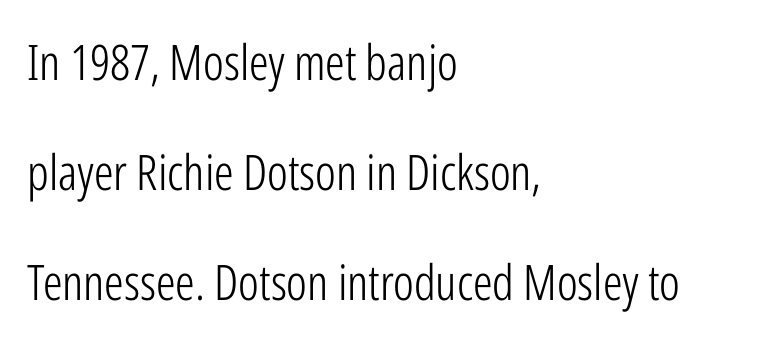
{"serif": "no", "italic": "no", "bold": "no", "weight": "light", "width": "condensed", "stroke_contrast": "low", "x_height": "medium", "monospaced": "no", "underline": "no", "align": "left", "line_spacing": "loose", "line_spacing_ratio": 2.25, "letter_spacing": "normal", "letter_spacing_em": 0.0, "glyph_px": 49}
